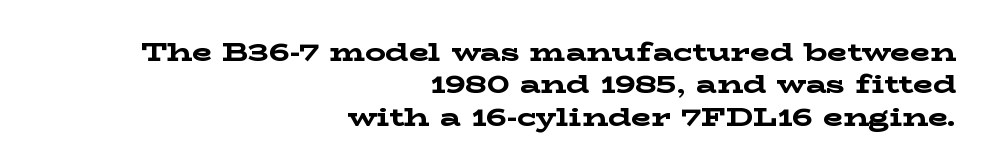
The line texture is even and compact thanks to regular tracking. The passage shown stacks its lines at a standard gap. The face used here has the dense, thick strokes of a bold. Leftover space on each line is placed entirely before the opening word. Unlike italic type, these characters show no tilt at all.
